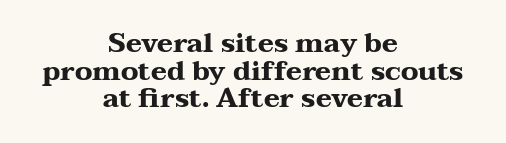
This sample uses an upright cut, with every glyph sitting square on the baseline. Here the glyphs are tracked normally, forming tight word shapes. This block would grow much taller if given ordinary leading; it's compressed now. The glyphs have the mass of a bold cut. This rendering uses center alignment, leaving both contours irregular but symmetric.
